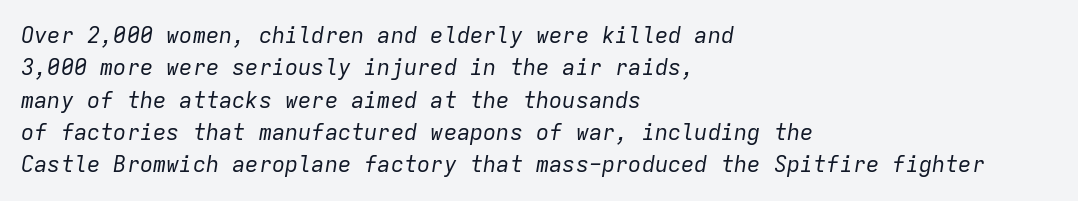
Q: Is the text bold? A: No.
Q: Is the text italic (slanted)? A: Yes, it leans right by about 9 degrees.
Q: Is the text underlined? A: No.
Q: How is the paragraph aligned? A: Left-aligned.
Q: Is the spacing between letters normal or unusually wide? A: Normal.
Q: Is the spacing between lines tight, normal or loose? A: Normal.
